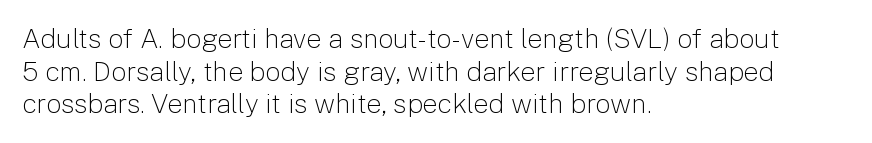
What stands out about the letter spacing? Nothing — it is the standard amount. This is not heavy type; no bold has been used. Just letters on the line, the space beneath them empty. Notice how the stems are strictly vertical — no italics here. This rendering uses left alignment, leaving the right contour irregular.
